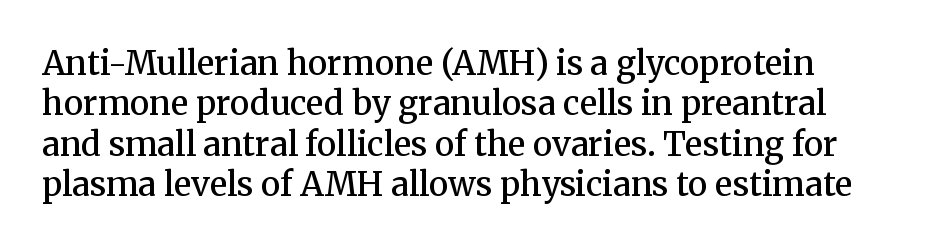
{"serif": "yes", "italic": "no", "bold": "semi", "weight": "semibold", "width": "normal", "stroke_contrast": "medium", "x_height": "medium", "monospaced": "no", "underline": "no", "line_spacing_ratio": 1.22, "letter_spacing": "normal", "letter_spacing_em": 0.0, "glyph_px": 33}
